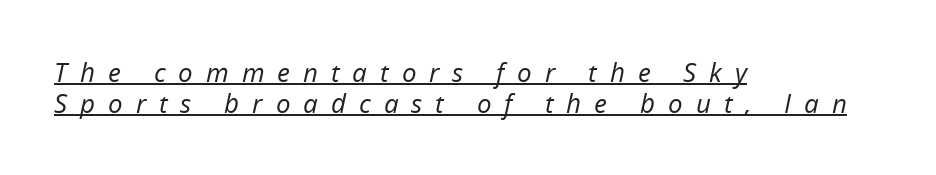
Q: Is the text bold? A: No.
Q: Is the text italic (slanted)? A: Yes, it leans right by about 12 degrees.
Q: Is the text underlined? A: Yes.
Q: How is the paragraph aligned? A: Left-aligned.
Q: Is the spacing between letters normal or unusually wide? A: Unusually wide.
